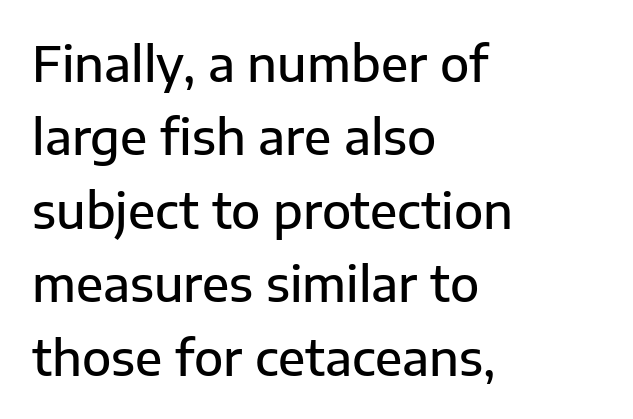
Q: Is the text bold? A: Semi-bold.
Q: Is the text italic (slanted)? A: No, it is upright.
Q: Is the typeface a serif or a sans-serif typeface? A: Sans-serif.
Q: Is the text underlined? A: No.
Q: How is the paragraph aligned? A: Left-aligned.
Q: Is the spacing between letters normal or unusually wide? A: Normal.
Q: Is the spacing between lines tight, normal or loose? A: Normal.
Q: Width (condensed, normal, or wide)? A: Normal.
Q: Stroke contrast? A: Low.
Q: x-height? A: Medium.
Q: Monospaced? A: No.
